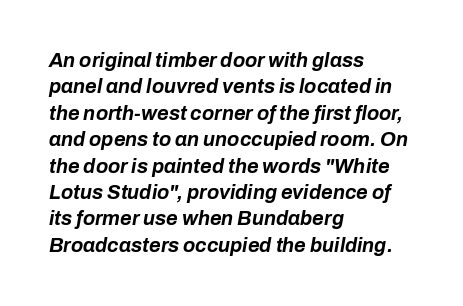
{"italic": "yes", "lean": "right", "slant_degrees": 10, "bold": "yes", "underline": "no", "align": "left", "line_spacing": "normal", "line_spacing_ratio": 1.32, "letter_spacing": "normal", "letter_spacing_em": 0.0, "glyph_px": 20}
